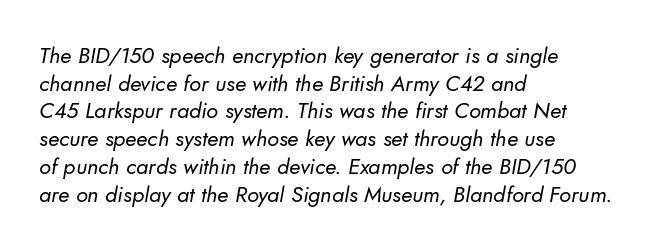
The image shows 22 px text type; set left-aligned, normal line spacing (1.26x), normal letter spacing, not underlined.
